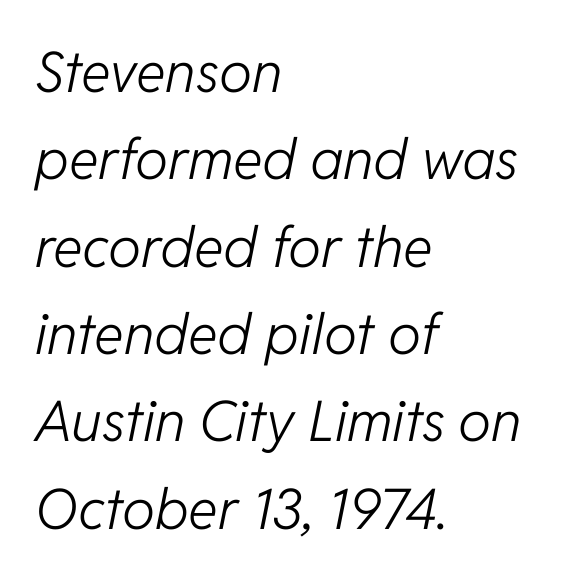
{"italic": "yes", "lean": "right", "slant_degrees": 11, "bold": "no", "weight": "light", "width": "normal", "stroke_contrast": "low", "x_height": "medium", "monospaced": "no", "underline": "no", "align": "left", "line_spacing": "normal", "line_spacing_ratio": 1.56, "letter_spacing": "normal", "letter_spacing_em": 0.0, "glyph_px": 56}
